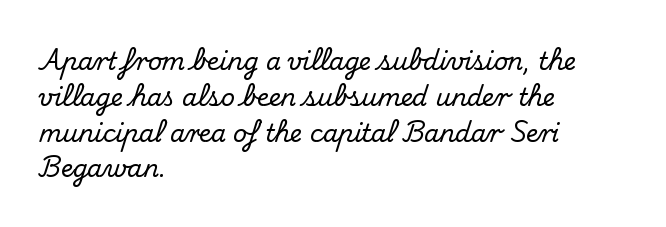
Q: Is the text italic (slanted)? A: Yes.
Q: Is the text underlined? A: No.
Q: How is the paragraph aligned? A: Left-aligned.
Q: Is the spacing between letters normal or unusually wide? A: Normal.
Q: Is the spacing between lines tight, normal or loose? A: Normal.
